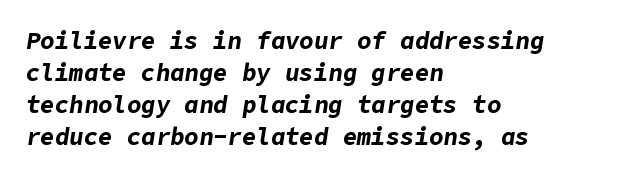
Q: Is the text bold? A: Yes.
Q: Is the text italic (slanted)? A: Yes, it leans right by about 9 degrees.
Q: Is the text underlined? A: No.
Q: How is the paragraph aligned? A: Left-aligned.
Q: Is the spacing between letters normal or unusually wide? A: Normal.
Q: Is the spacing between lines tight, normal or loose? A: Normal.
